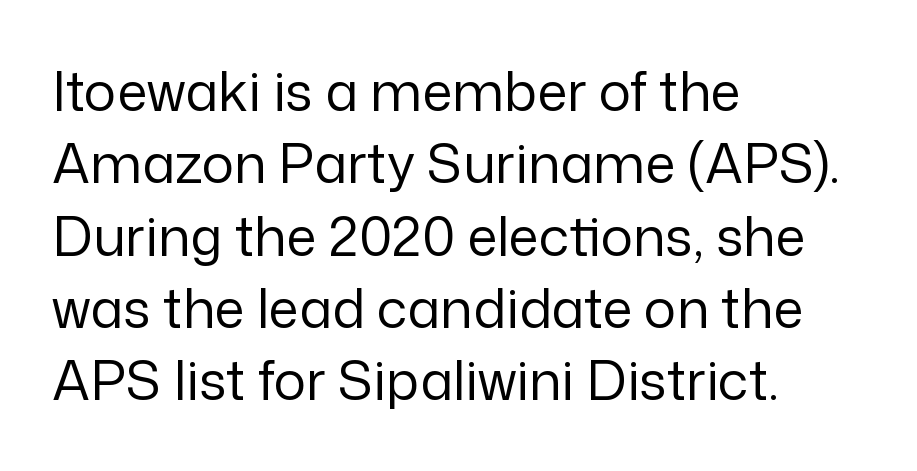
{"serif": "no", "italic": "no", "bold": "no", "weight": "regular", "width": "normal", "stroke_contrast": "low", "x_height": "medium", "monospaced": "no", "underline": "no", "align": "left", "line_spacing": "normal", "line_spacing_ratio": 1.34, "letter_spacing": "normal", "letter_spacing_em": 0.0, "glyph_px": 54}
